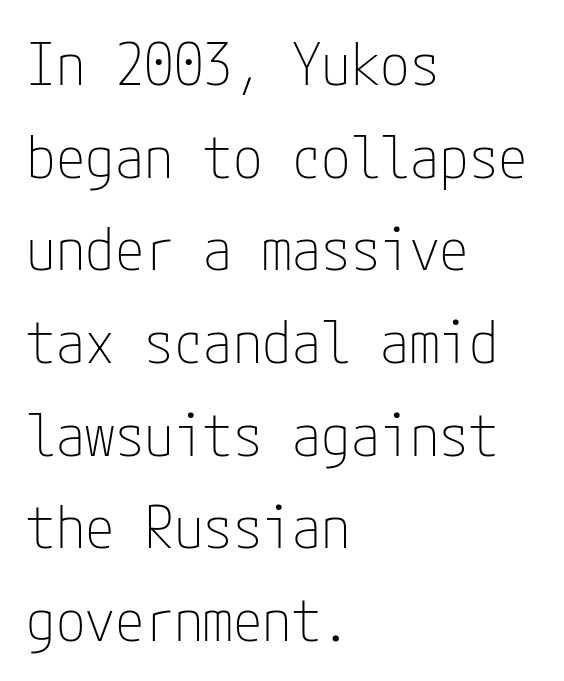
Q: Is the text bold? A: No.
Q: Is the text italic (slanted)? A: No, it is upright.
Q: Is the typeface a serif or a sans-serif typeface? A: Sans-serif.
Q: Is the text underlined? A: No.
Q: How is the paragraph aligned? A: Left-aligned.
Q: Is the spacing between letters normal or unusually wide? A: Normal.
Q: Is the spacing between lines tight, normal or loose? A: Normal.
Q: Width (condensed, normal, or wide)? A: Condensed.
Q: Stroke contrast? A: Low.
Q: x-height? A: Medium.
